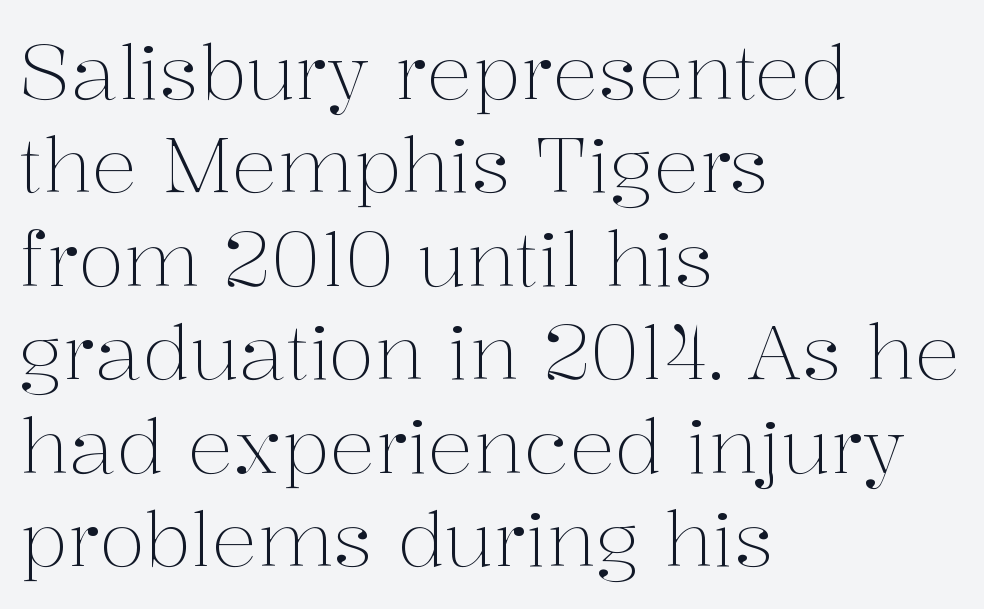
The rendering shows small feet on the letterforms — a serif design. Is the block centered? No — it sits flush against the left margin. Between one letter and the next there's only the usual sliver of space. Think standard paragraph weight, or any step lighter than that. Nobody drew a line under any word here.
